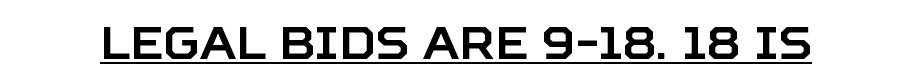
Q: Is the text italic (slanted)? A: No, it is upright.
Q: Is the typeface a serif or a sans-serif typeface? A: Sans-serif.
Q: Is the text underlined? A: Yes.
Q: Is the spacing between letters normal or unusually wide? A: Normal.
Q: Width (condensed, normal, or wide)? A: Normal.
Q: Stroke contrast? A: Low.
Q: x-height? A: Large.
Q: Monospaced? A: No.
